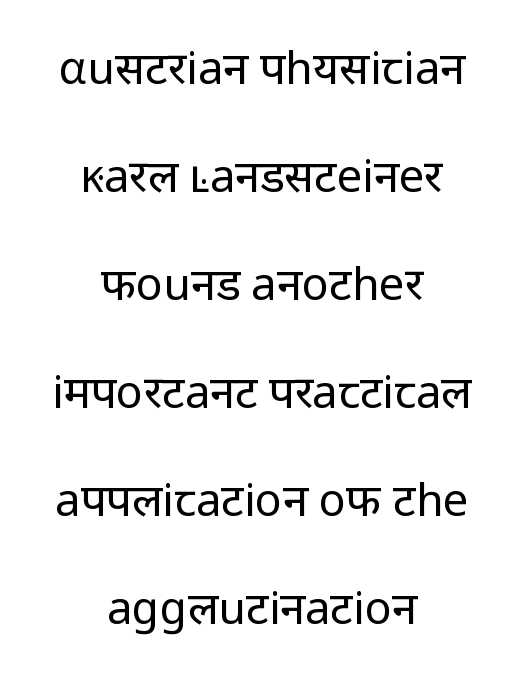
{"serif": "no", "italic": "no", "bold": "no", "weight": "regular", "width": "normal", "stroke_contrast": "low", "x_height": "medium", "monospaced": "no", "underline": "no", "align": "center", "line_spacing": "loose", "line_spacing_ratio": 2.4, "letter_spacing": "normal", "letter_spacing_em": 0.0, "glyph_px": 45}
